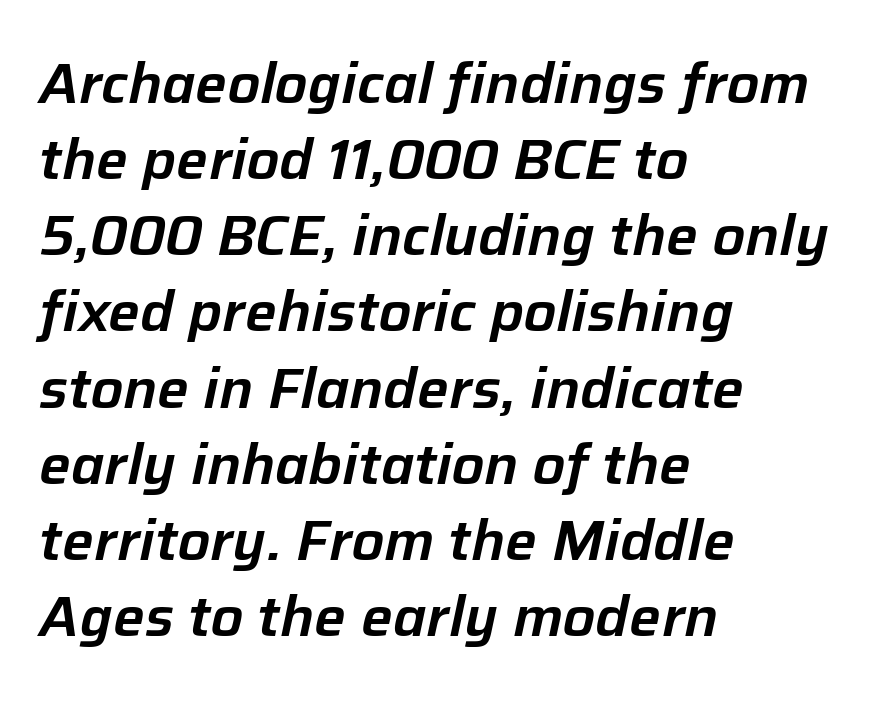
The image shows 56 px text type, italic (leaning right); set left-aligned, normal line spacing (1.36x), normal letter spacing, not underlined; low stroke contrast and a medium x-height.
